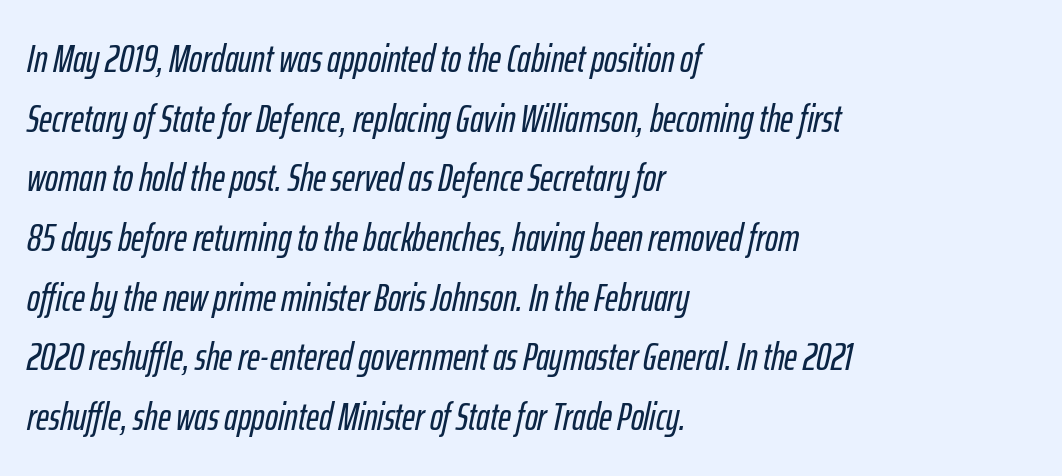
{"italic": "yes", "lean": "right", "slant_degrees": 12, "width": "condensed", "stroke_contrast": "low", "x_height": "medium", "monospaced": "no", "underline": "no", "align": "left", "line_spacing": "normal", "line_spacing_ratio": 1.53, "letter_spacing": "normal", "letter_spacing_em": 0.0, "glyph_px": 39}
